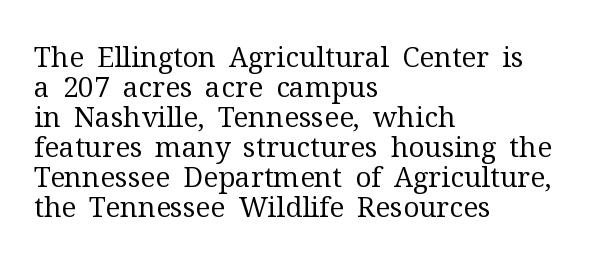
{"serif": "yes", "italic": "no", "bold": "no", "weight": "regular", "width": "normal", "stroke_contrast": "medium", "x_height": "medium", "monospaced": "no", "underline": "no", "align": "left", "line_spacing": "tight", "line_spacing_ratio": 1.07, "letter_spacing": "normal", "letter_spacing_em": 0.0, "glyph_px": 28}
